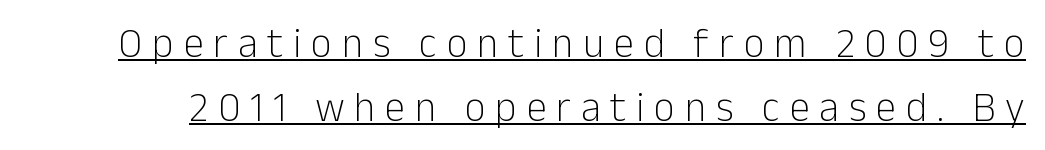
The image shows 41 px light sans-serif type, upright; set normal line spacing (1.55x), unusually wide letter spacing (+0.24 em), underlined; low stroke contrast and a medium x-height.
